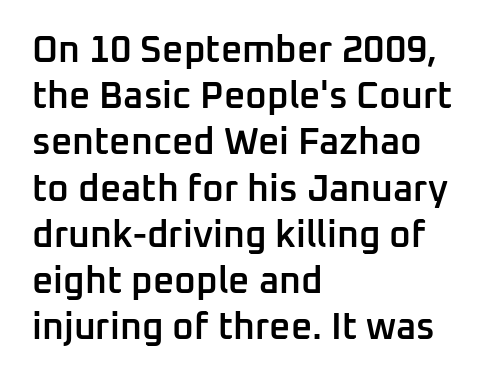
{"serif": "no", "italic": "no", "bold": "semi", "weight": "semibold", "width": "normal", "stroke_contrast": "low", "x_height": "medium", "monospaced": "no", "underline": "no", "align": "left", "line_spacing": "normal", "line_spacing_ratio": 1.25, "letter_spacing": "normal", "letter_spacing_em": 0.0, "glyph_px": 37}
